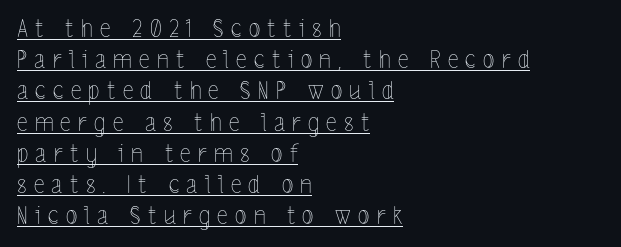
Q: Is the text bold? A: No.
Q: Is the text italic (slanted)? A: No, it is upright.
Q: Is the text underlined? A: Yes.
Q: How is the paragraph aligned? A: Left-aligned.
Q: Is the spacing between letters normal or unusually wide? A: Unusually wide.
Q: Is the spacing between lines tight, normal or loose? A: Normal.
